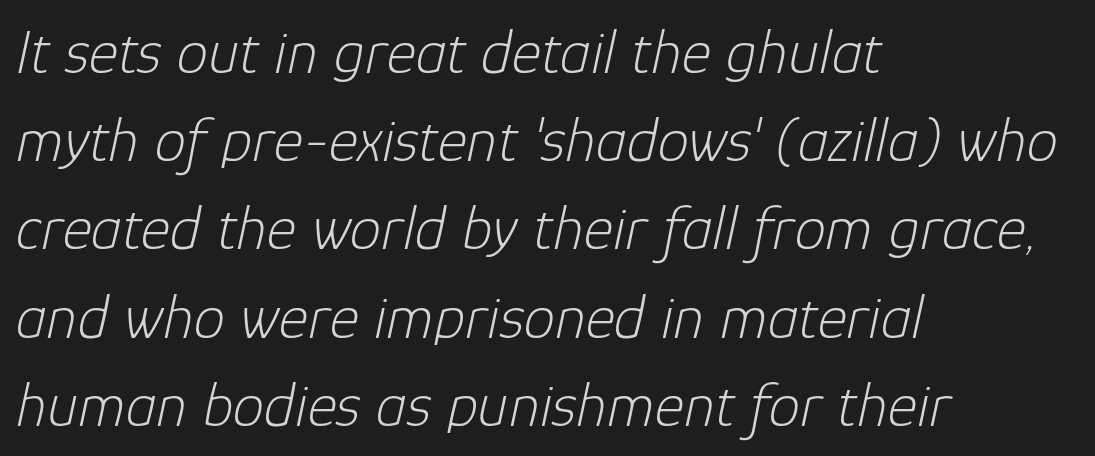
Q: Is the text bold? A: No.
Q: Is the text italic (slanted)? A: Yes, it leans right by about 12 degrees.
Q: Is the text underlined? A: No.
Q: How is the paragraph aligned? A: Left-aligned.
Q: Is the spacing between letters normal or unusually wide? A: Normal.
Q: Is the spacing between lines tight, normal or loose? A: Normal.
Q: Width (condensed, normal, or wide)? A: Normal.
Q: Stroke contrast? A: Low.
Q: x-height? A: Medium.
Q: Monospaced? A: No.
